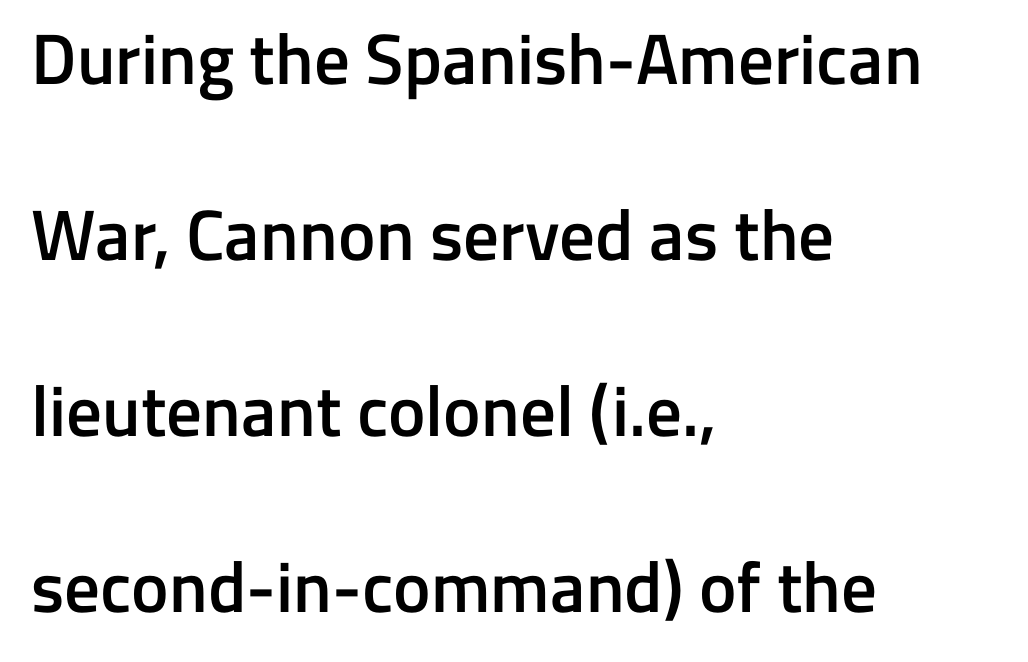
Q: Is the text bold? A: Semi-bold.
Q: Is the text italic (slanted)? A: No, it is upright.
Q: Is the typeface a serif or a sans-serif typeface? A: Sans-serif.
Q: Is the text underlined? A: No.
Q: How is the paragraph aligned? A: Left-aligned.
Q: Is the spacing between letters normal or unusually wide? A: Normal.
Q: Is the spacing between lines tight, normal or loose? A: Loose.
Q: Width (condensed, normal, or wide)? A: Normal.
Q: Stroke contrast? A: Low.
Q: x-height? A: Medium.
Q: Monospaced? A: No.
